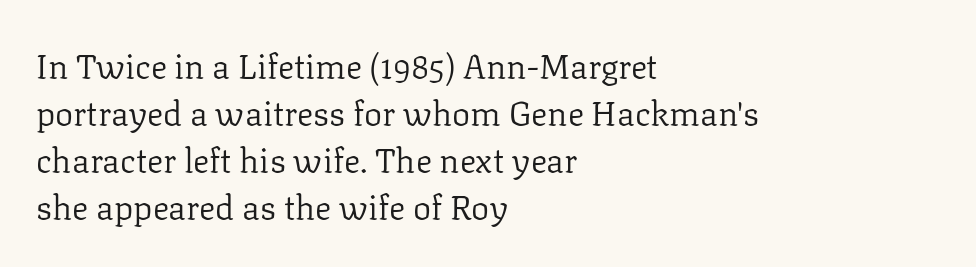
This is the regular roman posture of the typeface. The text block is weighted toward the left margin, trailing off unevenly rightward. Nothing heavy about these letters — not bold at all. Short note: letters normally spaced.
